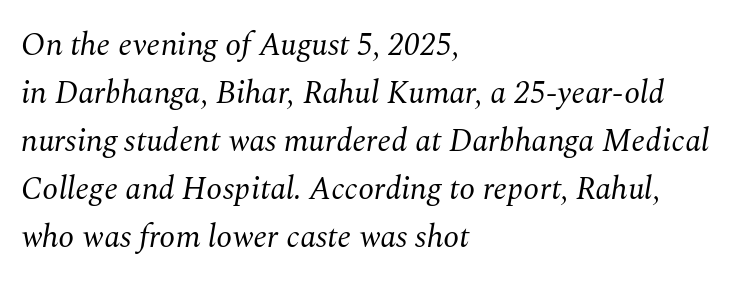
Anything drawn beneath the words? Only blank space. A normal amount of white space separates one row of letters from the next. Is the block centered? No — it sits flush against the left margin. The horizontal fit of the characters is conventional and even. Rendered with sloped, italic letterforms.
